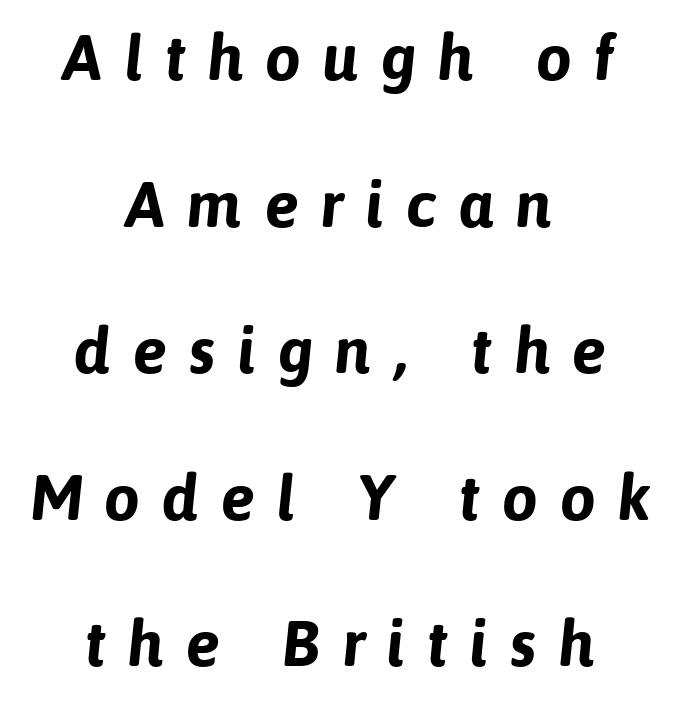
{"serif": "no", "bold": "yes", "weight": "bold", "width": "normal", "stroke_contrast": "low", "x_height": "medium", "monospaced": "no", "underline": "no", "align": "center", "line_spacing": "loose", "line_spacing_ratio": 2.29, "letter_spacing": "wide", "letter_spacing_em": 0.34, "glyph_px": 64}
